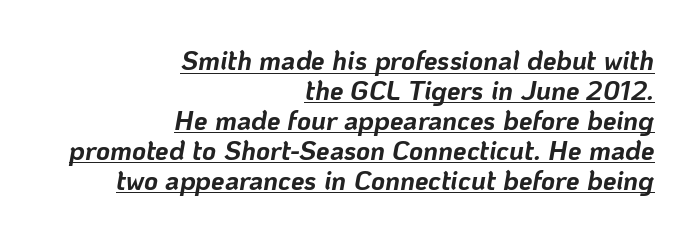
{"italic": "yes", "lean": "right", "slant_degrees": 10, "bold": "yes", "underline": "yes", "align": "right", "line_spacing": "tight", "line_spacing_ratio": 1.11, "letter_spacing": "normal", "letter_spacing_em": 0.0, "glyph_px": 27}
